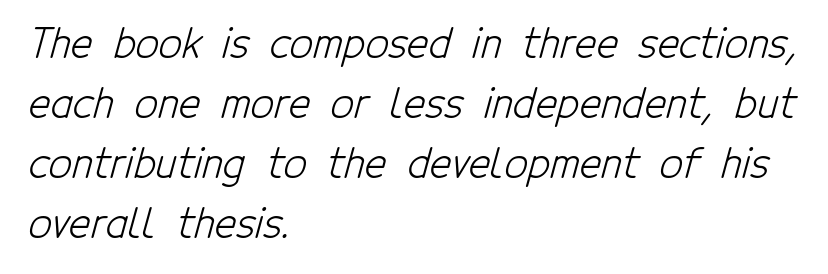
Looks like regular typesetting: each glyph gets only the width it needs. A quiet, ordinary-to-light weight characterises the typeface. This sample keeps an unexceptional amount of space between lines. Inter-character spacing is left at the font's built-in metrics.
